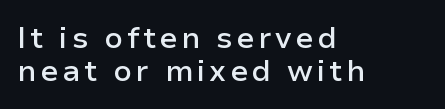
Q: Is the text bold? A: Semi-bold.
Q: Is the text italic (slanted)? A: No, it is upright.
Q: Is the typeface a serif or a sans-serif typeface? A: Sans-serif.
Q: Is the text underlined? A: No.
Q: How is the paragraph aligned? A: Left-aligned.
Q: Is the spacing between lines tight, normal or loose? A: Tight.
Q: Width (condensed, normal, or wide)? A: Normal.
Q: Stroke contrast? A: Low.
Q: x-height? A: Medium.
Q: Monospaced? A: No.
